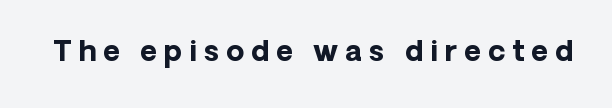
The image shows 29 px bold sans-serif type, upright; set unusually wide letter spacing (+0.24 em), not underlined; low stroke contrast and a medium x-height.
